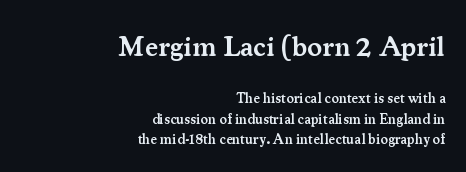
{"serif": "yes", "italic": "no", "bold": "semi", "weight": "semibold", "width": "normal", "stroke_contrast": "medium", "x_height": "small", "monospaced": "no", "underline": "no", "align": "right", "line_spacing": "normal", "line_spacing_ratio": 1.48, "letter_spacing": "normal", "letter_spacing_em": 0.0, "larger_block": "first", "size_ratio": 2.0, "glyph_px": 28}
